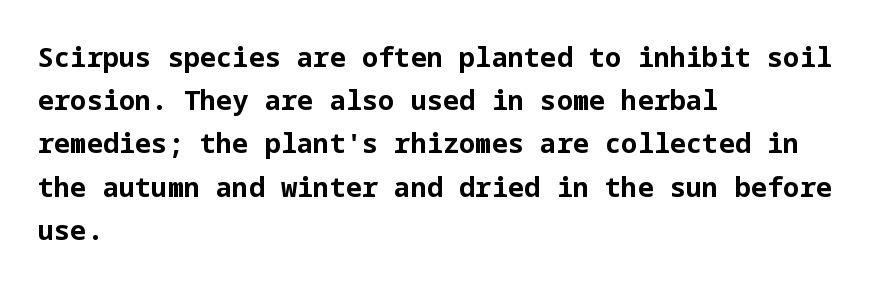
The image shows 27 px bold type, upright; set left-aligned, normal line spacing (1.6x), normal letter spacing, not underlined.
